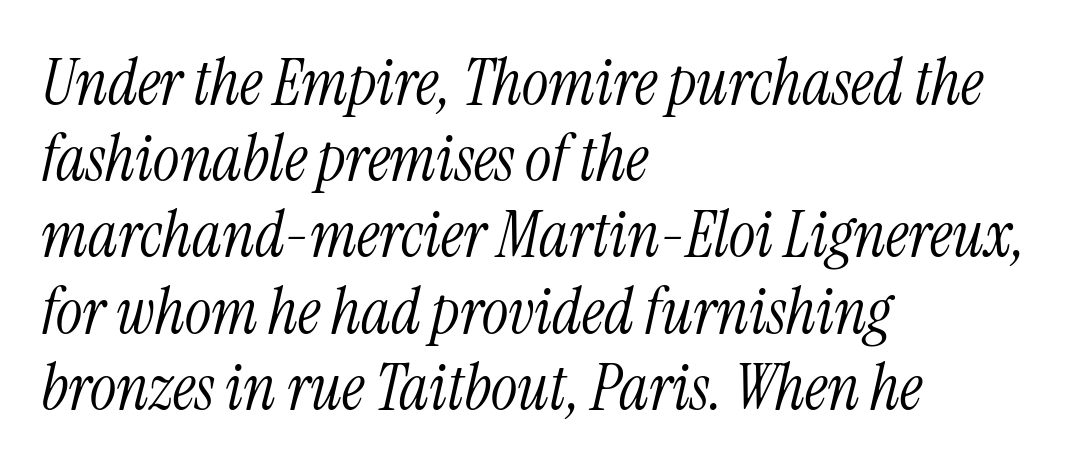
The image shows 63 px light, condensed serif type, italic (leaning right); set left-aligned, line spacing 1.21x, normal letter spacing, not underlined; medium stroke contrast and a medium x-height.
